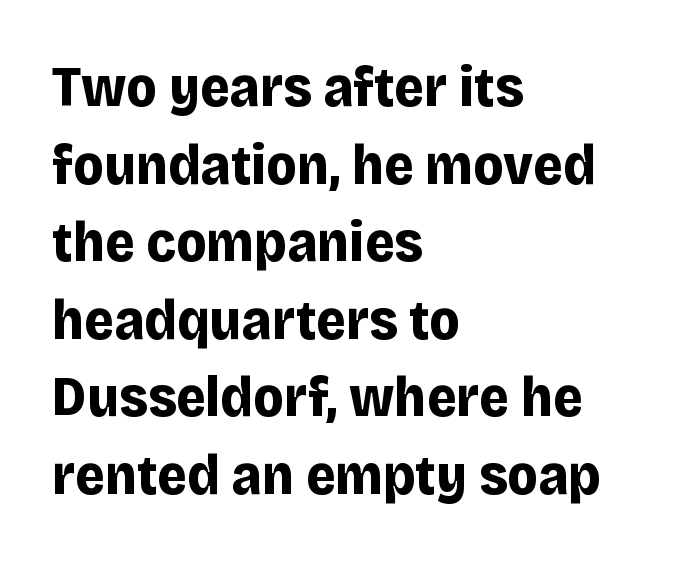
{"serif": "no", "italic": "no", "bold": "yes", "weight": "bold", "width": "normal", "stroke_contrast": "low", "x_height": "large", "monospaced": "no", "underline": "no", "align": "left", "line_spacing": "normal", "line_spacing_ratio": 1.36, "letter_spacing": "normal", "letter_spacing_em": 0.0, "glyph_px": 57}
